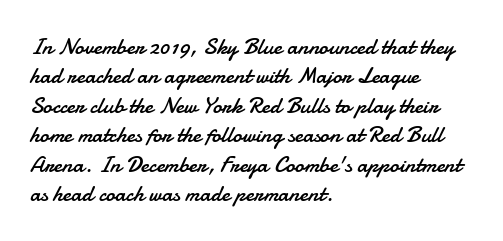
The image shows 23 px text type; set left-aligned, normal line spacing (1.28x), normal letter spacing, not underlined.
